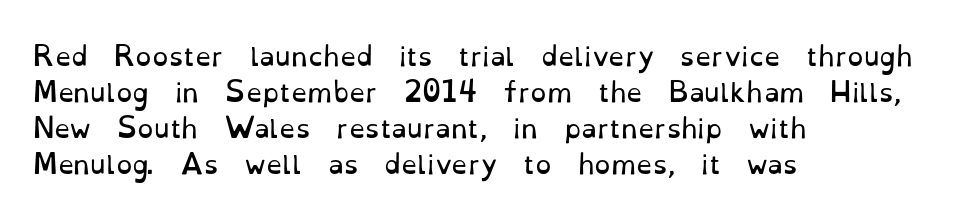
{"italic": "no", "bold": "no", "underline": "no", "align": "left", "line_spacing": "normal", "line_spacing_ratio": 1.39, "letter_spacing": "normal", "letter_spacing_em": 0.0, "glyph_px": 26}
